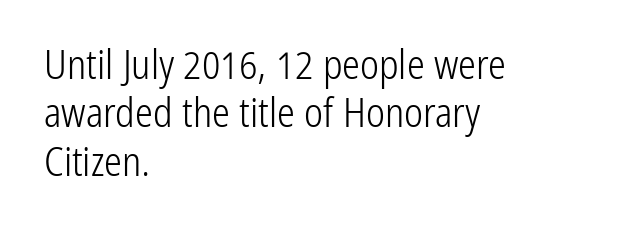
The font sits on the lighter half of the weight spectrum, regular included. This sample uses plain, unmodified letter spacing. These lines are rendered in a variable-pitch font. This rendering features lettering with no underline.
